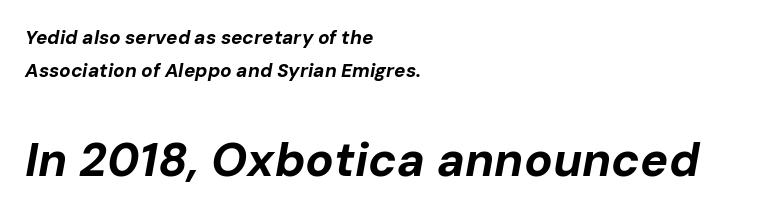
{"italic": "yes", "lean": "right", "slant_degrees": 10, "bold": "yes", "weight": "bold", "width": "normal", "stroke_contrast": "low", "x_height": "medium", "monospaced": "no", "underline": "no", "align": "left", "line_spacing_ratio": 1.75, "letter_spacing": "normal", "letter_spacing_em": 0.0, "larger_block": "second", "size_ratio": 2.47, "glyph_px": 47}
